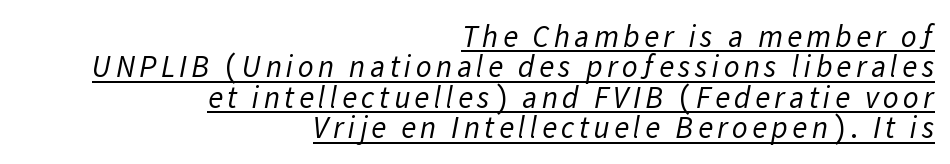
Q: Is the text bold? A: No.
Q: Is the typeface a serif or a sans-serif typeface? A: Sans-serif.
Q: Is the text underlined? A: Yes.
Q: How is the paragraph aligned? A: Right-aligned.
Q: Is the spacing between lines tight, normal or loose? A: Tight.
Q: Width (condensed, normal, or wide)? A: Normal.
Q: Stroke contrast? A: Low.
Q: x-height? A: Medium.
Q: Monospaced? A: No.
